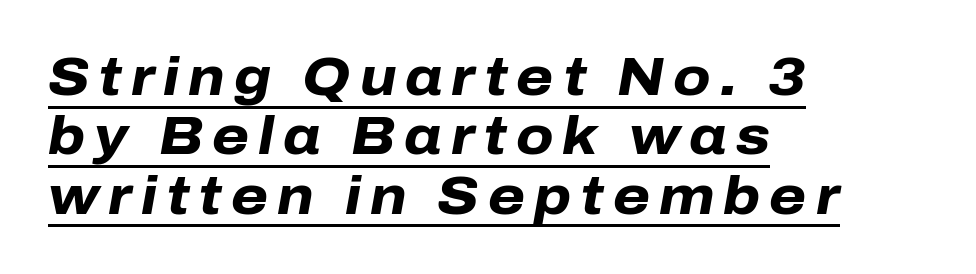
Q: Is the text bold? A: Yes.
Q: Is the text italic (slanted)? A: Yes, it leans right by about 10 degrees.
Q: Is the text underlined? A: Yes.
Q: How is the paragraph aligned? A: Left-aligned.
Q: Is the spacing between lines tight, normal or loose? A: Tight.
Q: Width (condensed, normal, or wide)? A: Normal.
Q: Stroke contrast? A: Low.
Q: x-height? A: Medium.
Q: Monospaced? A: No.
